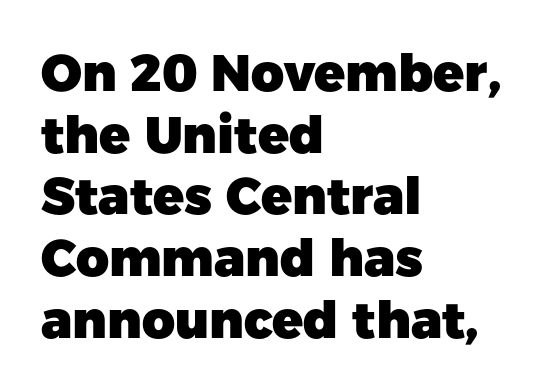
{"serif": "no", "italic": "no", "bold": "yes", "weight": "heavy", "width": "normal", "stroke_contrast": "low", "x_height": "medium", "monospaced": "no", "underline": "no", "align": "left", "line_spacing_ratio": 1.21, "letter_spacing": "normal", "letter_spacing_em": 0.0, "glyph_px": 51}
